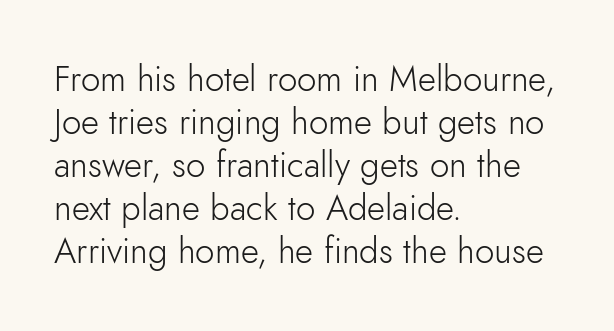
In terms of letterspacing, this is plain default setting. Line beginnings align vertically; line endings do not. Style check: upright. Is this a heavy cut? Hardly; it is regular or lighter.
